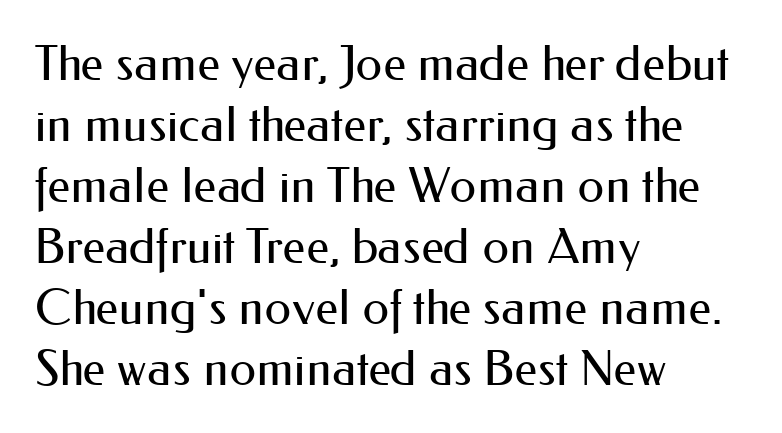
{"serif": "no", "italic": "no", "bold": "no", "weight": "regular", "width": "normal", "stroke_contrast": "medium", "x_height": "small", "monospaced": "no", "underline": "no", "align": "left", "line_spacing": "normal", "line_spacing_ratio": 1.27, "letter_spacing": "normal", "letter_spacing_em": 0.0, "glyph_px": 48}
